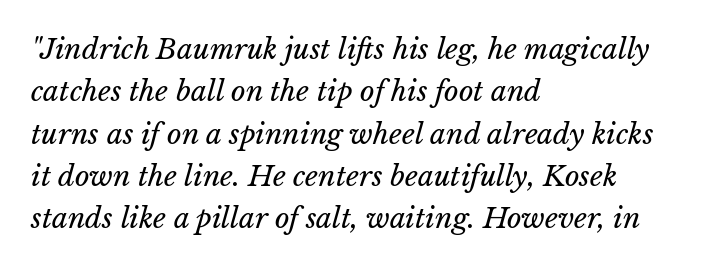
Evenly set lines give the paragraph a standard silhouette. Is the type heavy? It reads as light-to-regular instead. How are the letters spaced? Ordinarily, with no added tracking. The specimen reads as italic at a glance. Here the designer chose a conventional face with non-uniform glyph widths. Check the space under the baseline: it is left empty.
